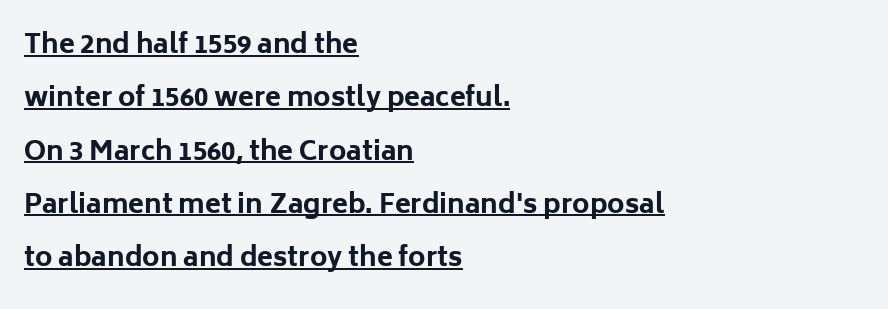
{"italic": "no", "bold": "yes", "underline": "yes", "align": "left", "line_spacing": "loose", "line_spacing_ratio": 2.05, "letter_spacing": "normal", "letter_spacing_em": 0.0, "glyph_px": 26}
